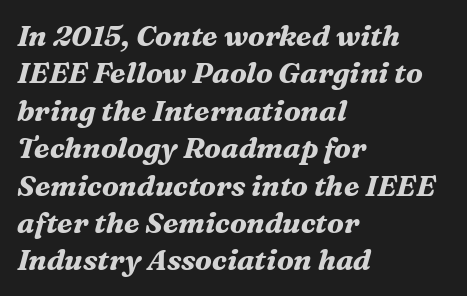
Q: Is the text bold? A: Yes.
Q: Is the text italic (slanted)? A: Yes, it leans right by about 16 degrees.
Q: Is the typeface a serif or a sans-serif typeface? A: Serif.
Q: Is the text underlined? A: No.
Q: How is the paragraph aligned? A: Left-aligned.
Q: Is the spacing between letters normal or unusually wide? A: Normal.
Q: Is the spacing between lines tight, normal or loose? A: Normal.
Q: Width (condensed, normal, or wide)? A: Normal.
Q: Stroke contrast? A: Medium.
Q: x-height? A: Medium.
Q: Monospaced? A: No.
